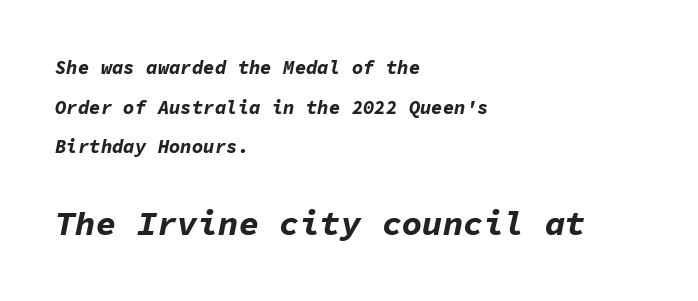
Q: Is the text bold? A: Yes.
Q: Is the text italic (slanted)? A: Yes, it leans right by about 11 degrees.
Q: Is the text underlined? A: No.
Q: How is the paragraph aligned? A: Left-aligned.
Q: Is the spacing between letters normal or unusually wide? A: Normal.
Q: Is the spacing between lines tight, normal or loose? A: Loose.
Q: Which block of text is set in a larger size, the first (top) or the second (bottom)? A: The second (bottom) one.
Q: Width (condensed, normal, or wide)? A: Normal.
Q: Stroke contrast? A: Low.
Q: x-height? A: Medium.
Q: Monospaced? A: Yes.
